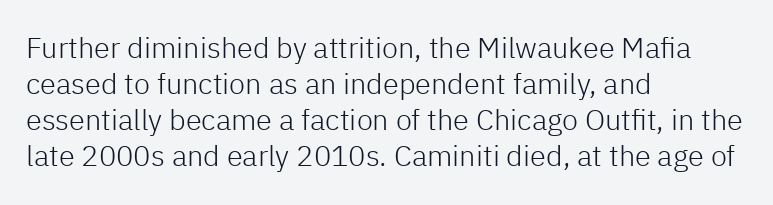
{"serif": "no", "italic": "no", "bold": "no", "weight": "light", "width": "normal", "stroke_contrast": "low", "x_height": "medium", "monospaced": "no", "underline": "no", "align": "left", "line_spacing_ratio": 1.24, "letter_spacing": "normal", "letter_spacing_em": 0.0, "glyph_px": 29}
